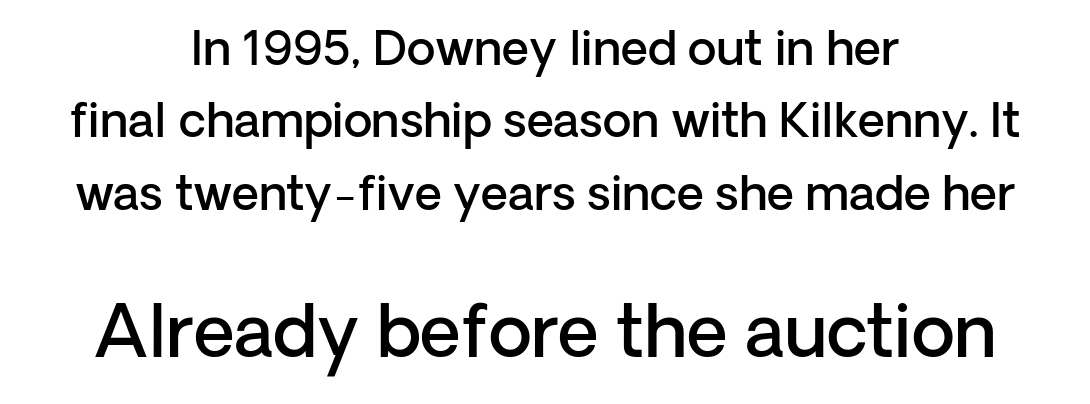
The face used here is a semibold: visibly heavier than regular, lighter than bold. Descenders hang freely into open space. Caption: standard tracking, unaltered. Note: no serifs on the glyphs. A typesetter would mark this as roman, not italic. If you squint, the bottom block still reads clearly — it's the larger of the two.
